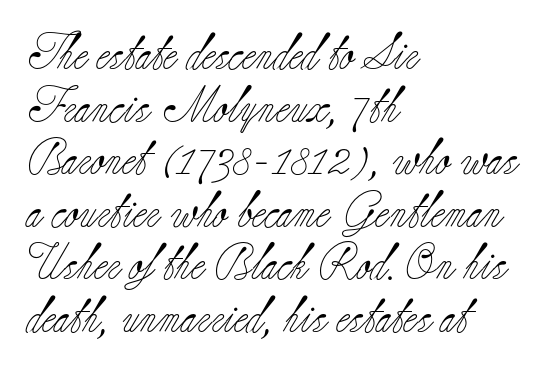
{"serif": "yes", "bold": "no", "weight": "light", "width": "normal", "stroke_contrast": "low", "x_height": "small", "monospaced": "no", "underline": "no", "align": "left", "line_spacing": "normal", "line_spacing_ratio": 1.46, "letter_spacing": "normal", "letter_spacing_em": 0.0, "glyph_px": 36}
